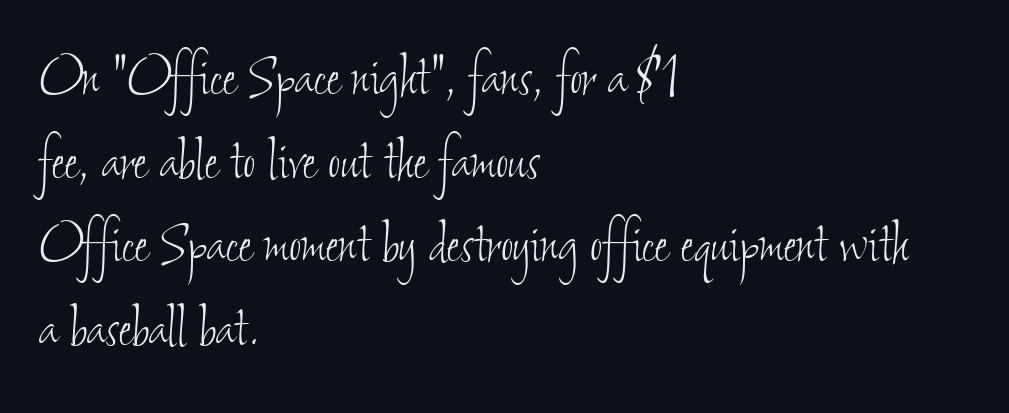
{"bold": "no", "weight": "thin", "width": "condensed", "stroke_contrast": "low", "x_height": "small", "monospaced": "no", "underline": "no", "align": "left", "line_spacing": "normal", "line_spacing_ratio": 1.25, "letter_spacing": "normal", "letter_spacing_em": 0.0, "glyph_px": 67}
